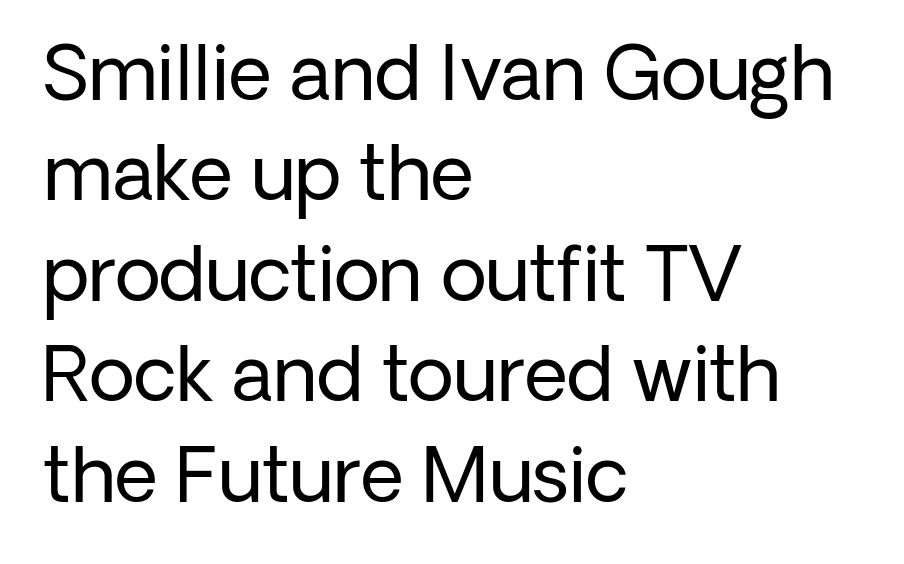
The image shows 75 px regular-weight sans-serif type, upright; set left-aligned, normal line spacing (1.34x), normal letter spacing, not underlined; low stroke contrast and a medium x-height.
